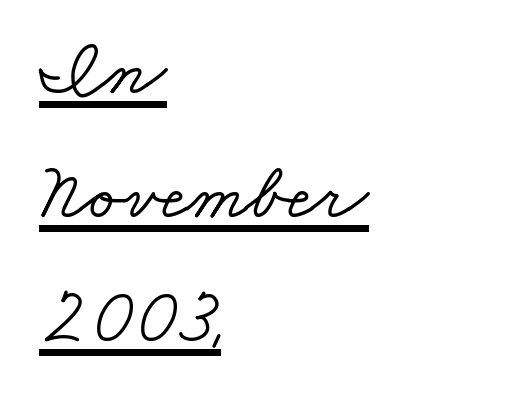
The image shows 80 px wide serif type; set left-aligned, normal line spacing (1.55x), normal letter spacing, underlined; low stroke contrast and a small x-height.
